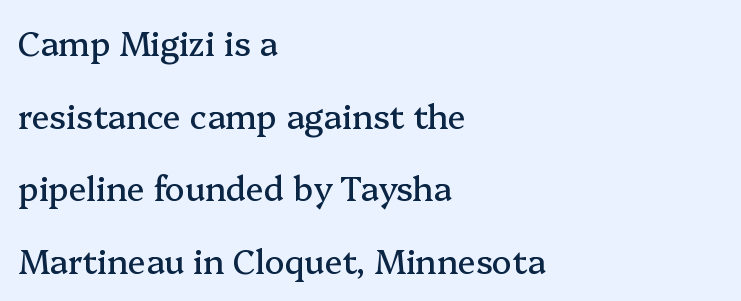
Q: Is the text italic (slanted)? A: No, it is upright.
Q: Is the typeface a serif or a sans-serif typeface? A: Serif.
Q: Is the text underlined? A: No.
Q: How is the paragraph aligned? A: Left-aligned.
Q: Is the spacing between letters normal or unusually wide? A: Normal.
Q: Is the spacing between lines tight, normal or loose? A: Loose.
Q: Width (condensed, normal, or wide)? A: Normal.
Q: Stroke contrast? A: Medium.
Q: x-height? A: Medium.
Q: Monospaced? A: No.
